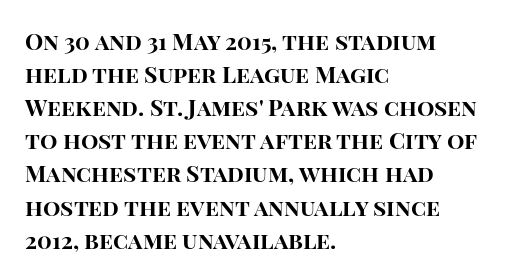
{"italic": "no", "bold": "yes", "underline": "no", "align": "left", "line_spacing": "normal", "line_spacing_ratio": 1.44, "letter_spacing": "normal", "letter_spacing_em": 0.0, "glyph_px": 23}
